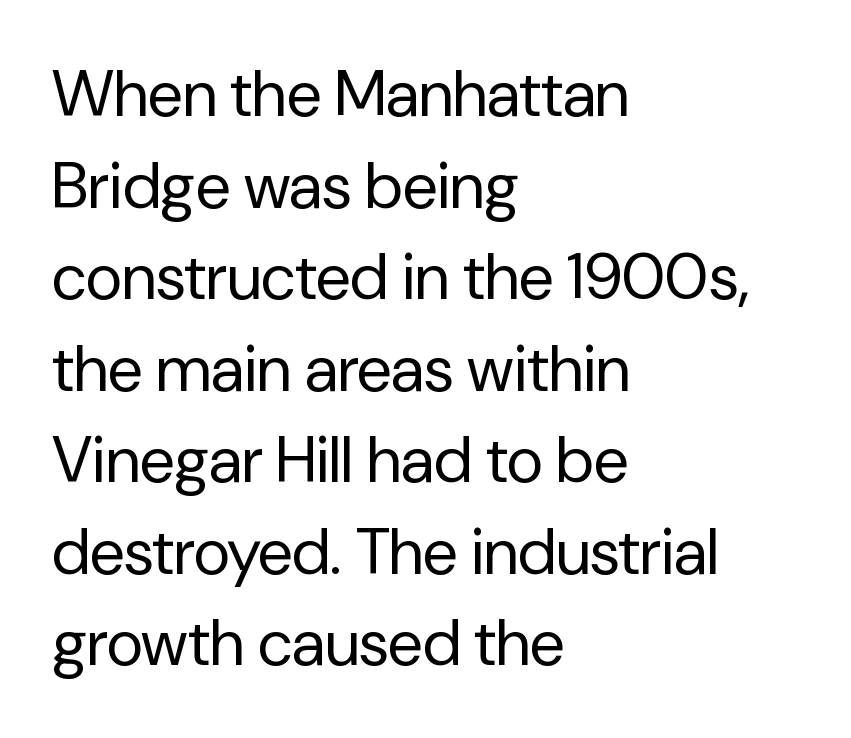
The image shows 64 px regular-weight sans-serif type, upright; set left-aligned, normal line spacing (1.43x), normal letter spacing, not underlined; low stroke contrast and a medium x-height.
